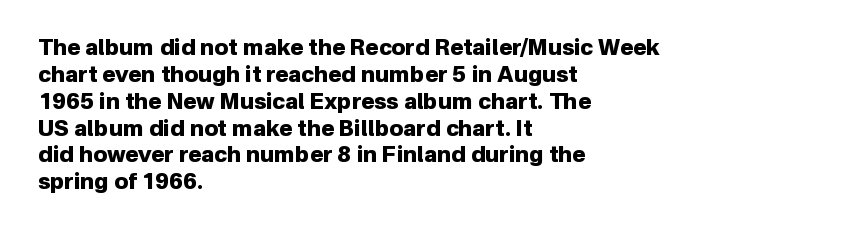
The image shows 22 px bold type, upright; set left-aligned, line spacing 1.22x, normal letter spacing, not underlined.
